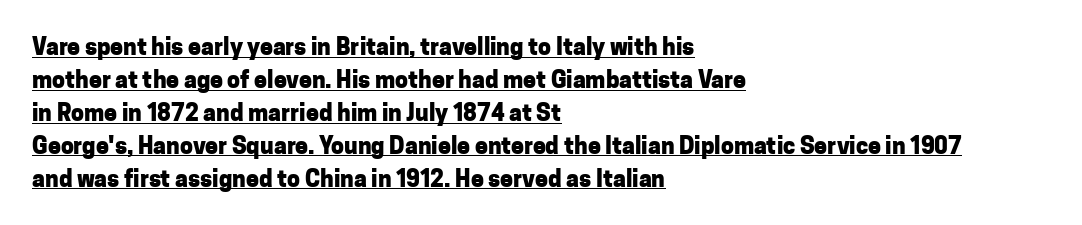
Q: Is the text bold? A: Yes.
Q: Is the text italic (slanted)? A: No, it is upright.
Q: Is the text underlined? A: Yes.
Q: How is the paragraph aligned? A: Left-aligned.
Q: Is the spacing between letters normal or unusually wide? A: Normal.
Q: Is the spacing between lines tight, normal or loose? A: Normal.
